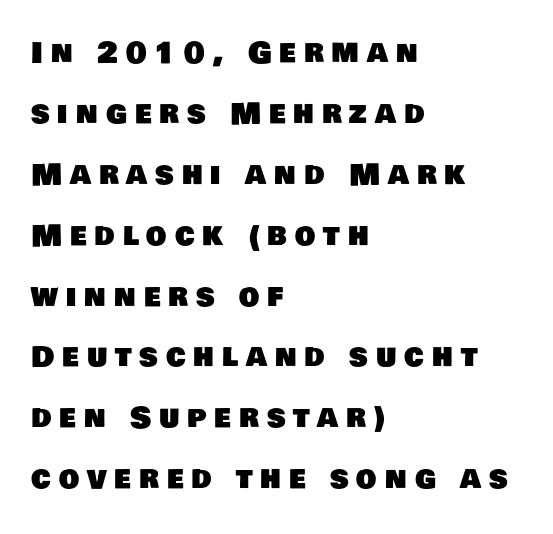
Q: Is the typeface a serif or a sans-serif typeface? A: Sans-serif.
Q: Is the text underlined? A: No.
Q: How is the paragraph aligned? A: Left-aligned.
Q: Is the spacing between letters normal or unusually wide? A: Unusually wide.
Q: Is the spacing between lines tight, normal or loose? A: Loose.
Q: Width (condensed, normal, or wide)? A: Normal.
Q: Stroke contrast? A: Low.
Q: x-height? A: Large.
Q: Monospaced? A: No.
